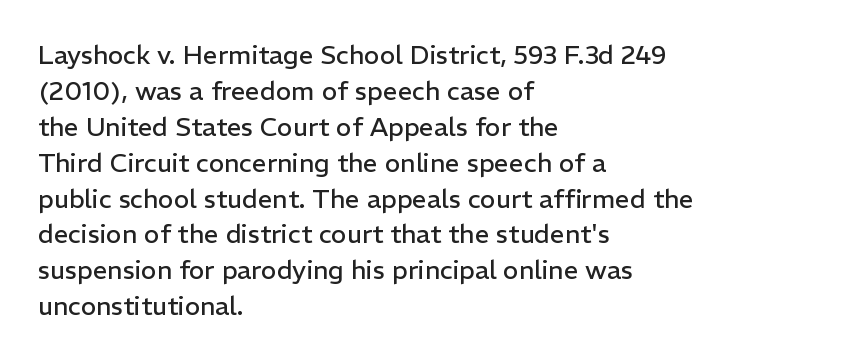
{"italic": "no", "bold": "no", "underline": "no", "align": "left", "line_spacing": "normal", "line_spacing_ratio": 1.38, "letter_spacing": "normal", "letter_spacing_em": 0.0, "glyph_px": 26}
